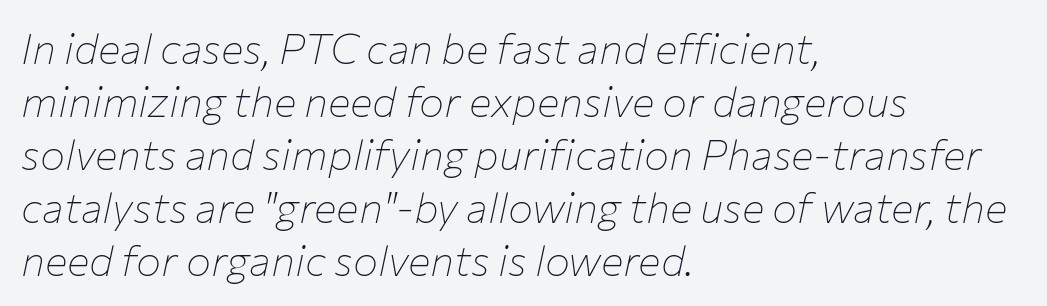
No letter is thick-stroked: the sample isn't bold. A typesetter would call this leading conventional body-copy spacing. Unmarked baselines from the first word to the last. Italic? Definitely — the glyphs are oblique. This rendering leaves character spacing at its baseline value.
